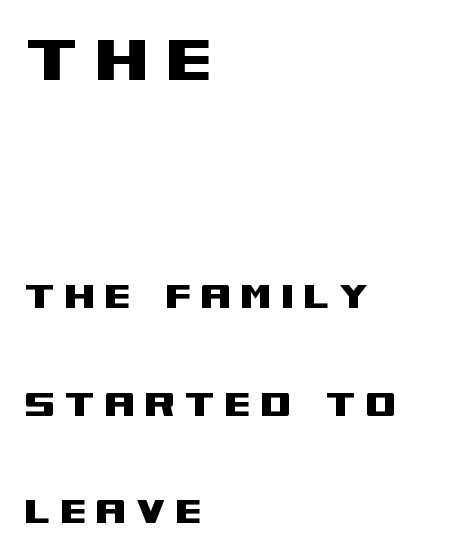
Q: Is the text italic (slanted)? A: No, it is upright.
Q: Is the typeface a serif or a sans-serif typeface? A: Sans-serif.
Q: Is the text underlined? A: No.
Q: How is the paragraph aligned? A: Left-aligned.
Q: Is the spacing between lines tight, normal or loose? A: Loose.
Q: Which block of text is set in a larger size, the first (top) or the second (bottom)? A: The first (top) one.
Q: Width (condensed, normal, or wide)? A: Wide.
Q: Stroke contrast? A: Medium.
Q: x-height? A: Large.
Q: Monospaced? A: No.
